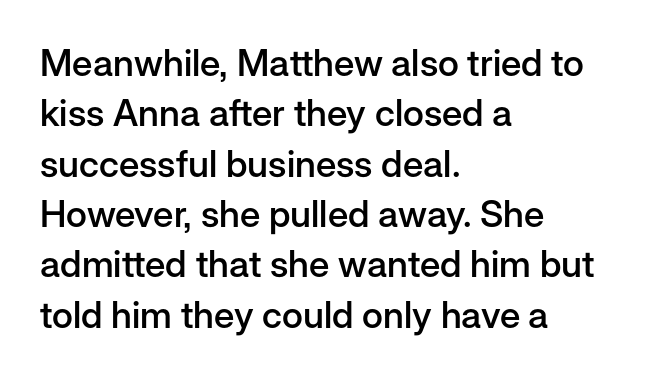
{"serif": "no", "italic": "no", "bold": "semi", "weight": "semibold", "width": "normal", "stroke_contrast": "low", "x_height": "medium", "monospaced": "no", "underline": "no", "align": "left", "line_spacing": "normal", "line_spacing_ratio": 1.36, "letter_spacing": "normal", "letter_spacing_em": 0.0, "glyph_px": 37}
